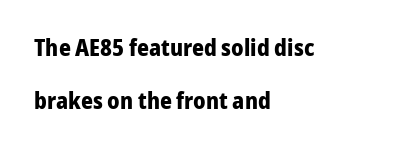
{"italic": "no", "bold": "yes", "underline": "no", "align": "left", "line_spacing": "loose", "line_spacing_ratio": 2.32, "letter_spacing": "normal", "letter_spacing_em": 0.0, "glyph_px": 23}
